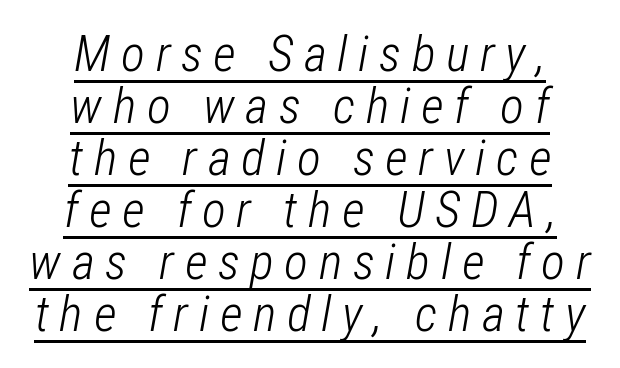
The image shows 50 px light, condensed type, italic (leaning right); set centered, tight line spacing (1.04x), unusually wide letter spacing (+0.21 em), underlined; low stroke contrast and a medium x-height.
